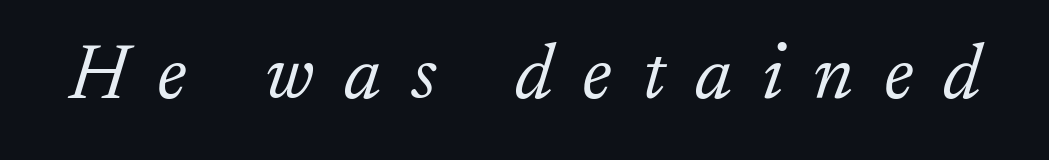
This sample uses an oblique cut, with every glyph tilted off the vertical. The rendering inserts visible extra space after every character. Beneath every word, the page is bare. Look at the bottom of the vertical strokes: they flare into serifs here. Spacing verdict: proportional, widths tailored to each character.
